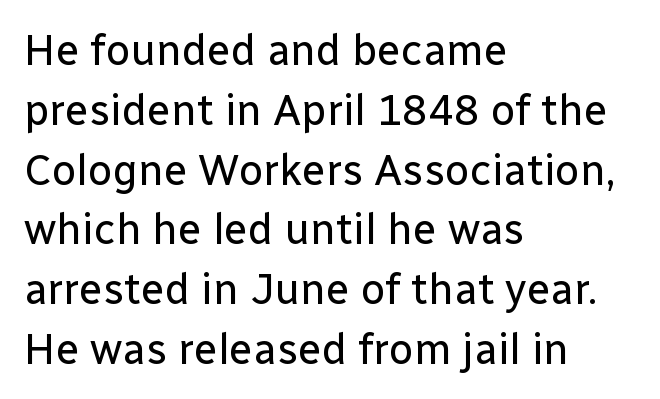
Q: Is the text bold? A: No.
Q: Is the text italic (slanted)? A: No, it is upright.
Q: Is the typeface a serif or a sans-serif typeface? A: Sans-serif.
Q: Is the text underlined? A: No.
Q: How is the paragraph aligned? A: Left-aligned.
Q: Is the spacing between letters normal or unusually wide? A: Normal.
Q: Is the spacing between lines tight, normal or loose? A: Normal.
Q: Width (condensed, normal, or wide)? A: Normal.
Q: Stroke contrast? A: Low.
Q: x-height? A: Medium.
Q: Monospaced? A: No.
